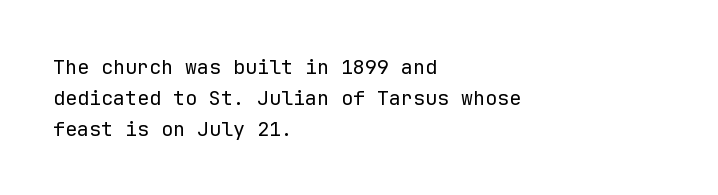
Q: Is the text bold? A: No.
Q: Is the text italic (slanted)? A: No, it is upright.
Q: Is the text underlined? A: No.
Q: How is the paragraph aligned? A: Left-aligned.
Q: Is the spacing between letters normal or unusually wide? A: Normal.
Q: Is the spacing between lines tight, normal or loose? A: Normal.
